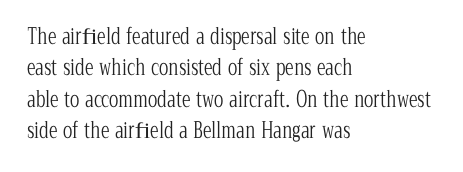
{"italic": "no", "bold": "no", "underline": "no", "align": "left", "line_spacing": "normal", "line_spacing_ratio": 1.43, "letter_spacing": "normal", "letter_spacing_em": 0.0, "glyph_px": 22}
